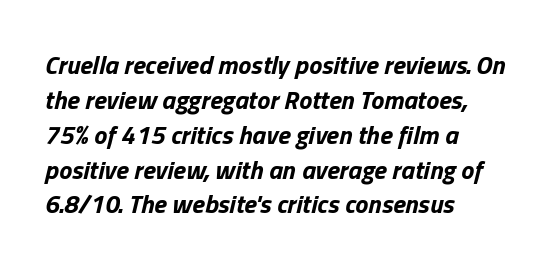
Descenders hang freely into open space. Is there much room between lines? A standard amount, neither cramped nor airy. This rendering uses left alignment, leaving the right contour irregular. Slanted lettering throughout.
